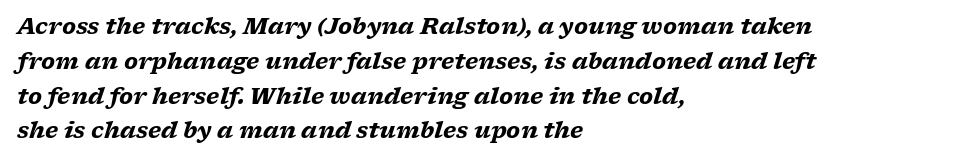
Q: Is the text bold? A: Yes.
Q: Is the text italic (slanted)? A: Yes, it leans right by about 17 degrees.
Q: Is the text underlined? A: No.
Q: How is the paragraph aligned? A: Left-aligned.
Q: Is the spacing between letters normal or unusually wide? A: Normal.
Q: Is the spacing between lines tight, normal or loose? A: Normal.
